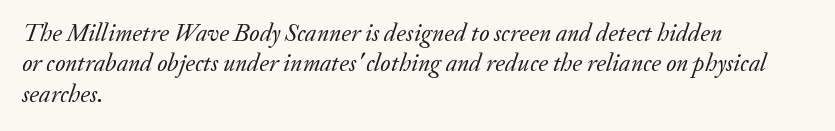
{"italic": "yes", "lean": "right", "slant_degrees": 20, "bold": "no", "underline": "no", "align": "left", "line_spacing_ratio": 1.22, "letter_spacing": "normal", "letter_spacing_em": 0.0, "glyph_px": 25}
